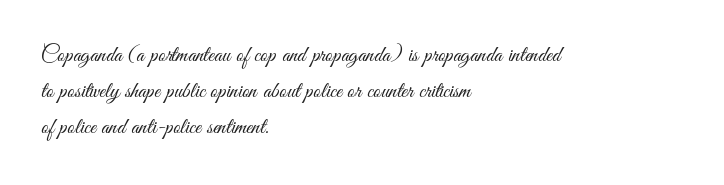
The image shows 23 px text type; set left-aligned, normal line spacing (1.57x), normal letter spacing, not underlined.
